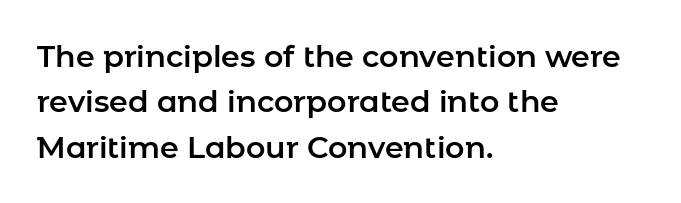
Rows of type keep a routine distance in the vertical direction. The letters stand straight up with perfectly vertical stems. The passage is arranged the way most books set body copy — flush left. A typesetter would call this proportional, since set widths differ per character. A typesetter would call this zero additional tracking.
